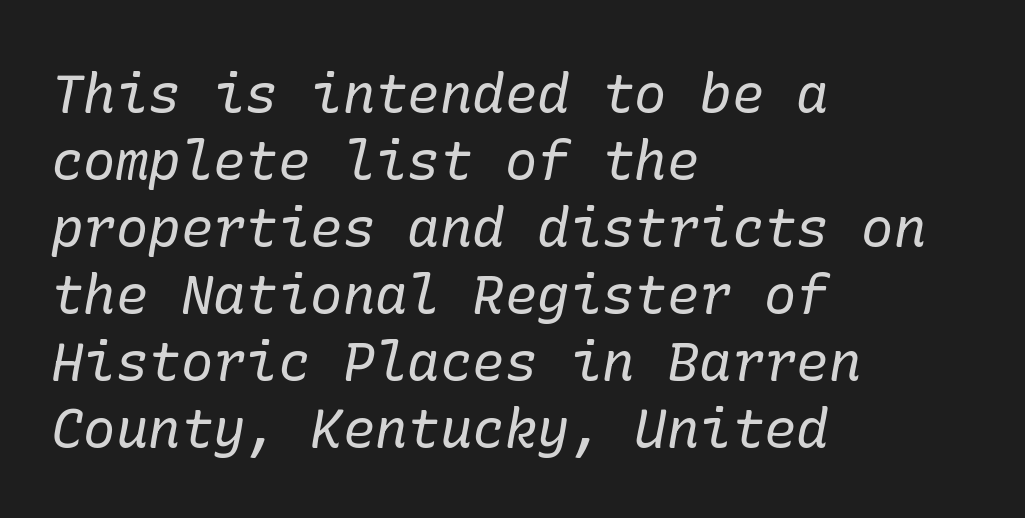
{"italic": "yes", "lean": "right", "slant_degrees": 10, "bold": "no", "weight": "regular", "width": "normal", "stroke_contrast": "low", "x_height": "medium", "underline": "no", "align": "left", "line_spacing_ratio": 1.24, "letter_spacing": "normal", "letter_spacing_em": 0.0, "glyph_px": 54}
